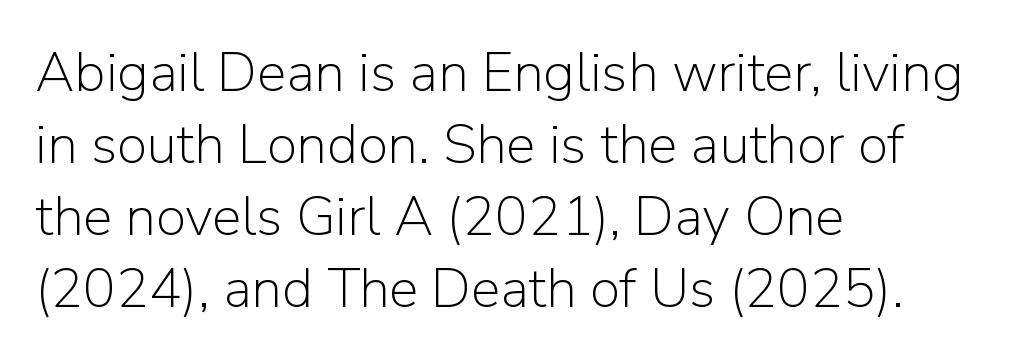
Nope, not italic — everything's standing straight. No word sits above an underline. Each letter keeps its own natural width here, so spacing adapts to shape. Line beginnings align vertically; line endings do not.
